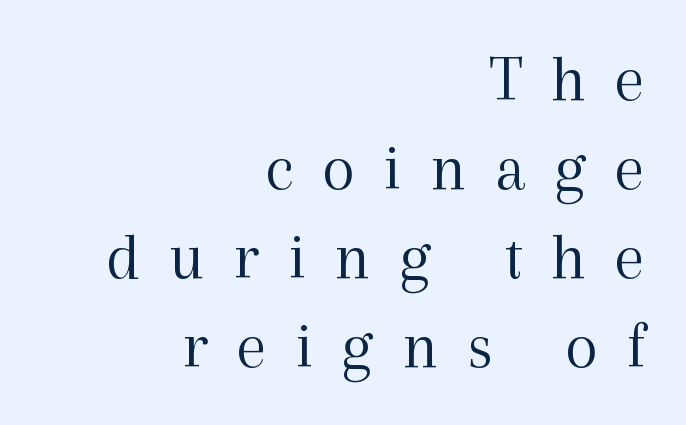
The image shows 67 px light serif type, upright; set right-aligned, normal line spacing (1.33x), unusually wide letter spacing (+0.43 em), not underlined; a medium x-height.
